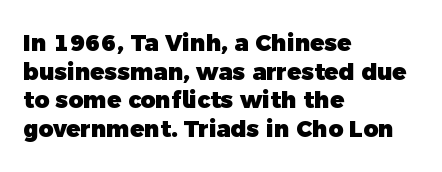
This rendering uses left alignment, leaving the right contour irregular. Nobody touched the tracking dial on this one. Strokes here are thick enough to call this a true bold. Unmarked baselines from the first word to the last.
